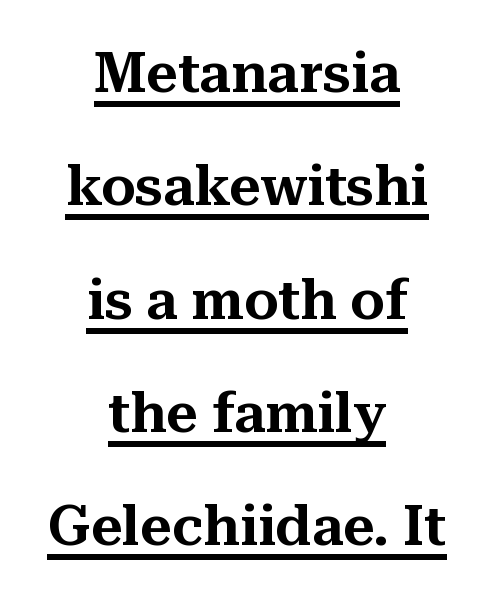
The image shows 55 px serif type, upright; set centered, loose line spacing (2.06x), normal letter spacing, underlined; medium stroke contrast and a medium x-height.
